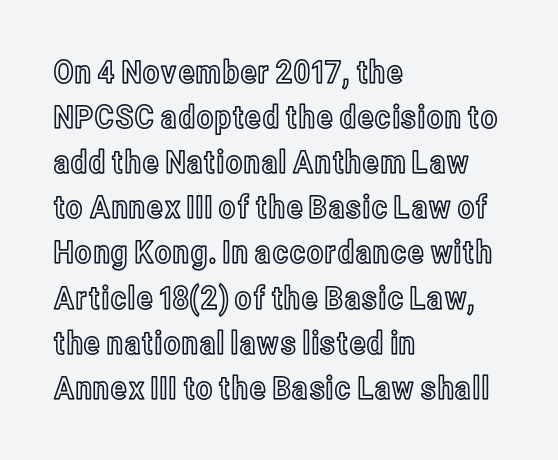
{"italic": "no", "width": "condensed", "x_height": "medium", "monospaced": "no", "underline": "no", "align": "left", "line_spacing": "normal", "line_spacing_ratio": 1.41, "letter_spacing": "normal", "letter_spacing_em": 0.0, "glyph_px": 32}
